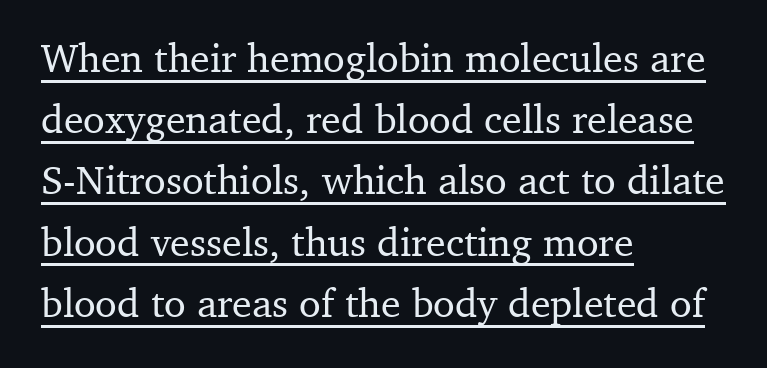
Q: Is the text italic (slanted)? A: No, it is upright.
Q: Is the typeface a serif or a sans-serif typeface? A: Serif.
Q: Is the text underlined? A: Yes.
Q: How is the paragraph aligned? A: Left-aligned.
Q: Is the spacing between letters normal or unusually wide? A: Normal.
Q: Is the spacing between lines tight, normal or loose? A: Normal.
Q: Width (condensed, normal, or wide)? A: Normal.
Q: Stroke contrast? A: Medium.
Q: x-height? A: Medium.
Q: Monospaced? A: No.
